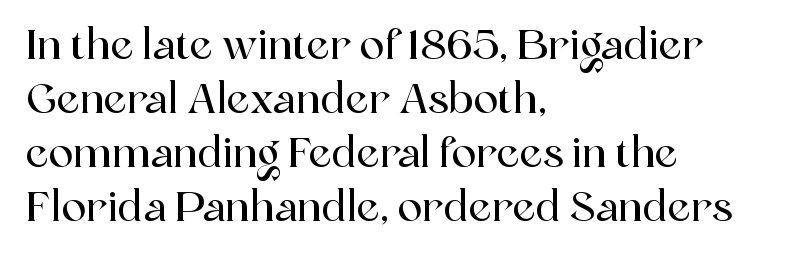
Q: Is the text italic (slanted)? A: No, it is upright.
Q: Is the typeface a serif or a sans-serif typeface? A: Serif.
Q: Is the text underlined? A: No.
Q: How is the paragraph aligned? A: Left-aligned.
Q: Is the spacing between letters normal or unusually wide? A: Normal.
Q: Is the spacing between lines tight, normal or loose? A: Normal.
Q: Width (condensed, normal, or wide)? A: Normal.
Q: x-height? A: Medium.
Q: Monospaced? A: No.
